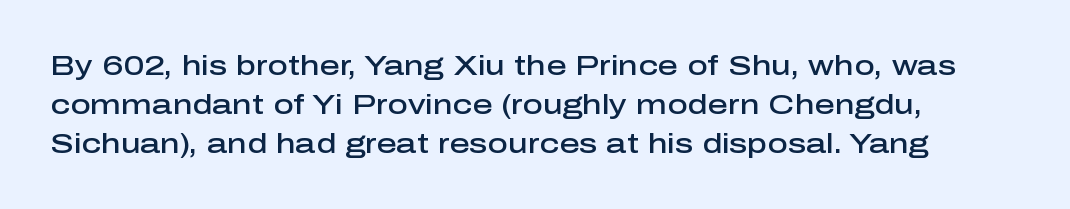
Q: Is the text bold? A: Semi-bold.
Q: Is the text italic (slanted)? A: No, it is upright.
Q: Is the typeface a serif or a sans-serif typeface? A: Sans-serif.
Q: Is the text underlined? A: No.
Q: How is the paragraph aligned? A: Left-aligned.
Q: Is the spacing between letters normal or unusually wide? A: Normal.
Q: Is the spacing between lines tight, normal or loose? A: Normal.
Q: Width (condensed, normal, or wide)? A: Normal.
Q: Stroke contrast? A: Low.
Q: x-height? A: Medium.
Q: Monospaced? A: No.
